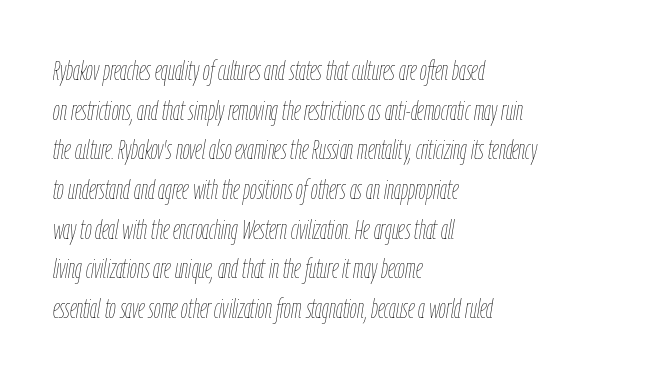
The image shows 27 px text type, italic (leaning right); set left-aligned, normal line spacing (1.47x), normal letter spacing, not underlined.
